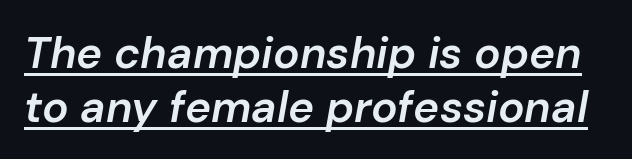
{"italic": "yes", "lean": "right", "slant_degrees": 10, "bold": "semi", "weight": "semibold", "width": "normal", "stroke_contrast": "low", "x_height": "medium", "monospaced": "no", "underline": "yes", "line_spacing_ratio": 1.23, "letter_spacing": "normal", "letter_spacing_em": 0.0, "glyph_px": 44}
